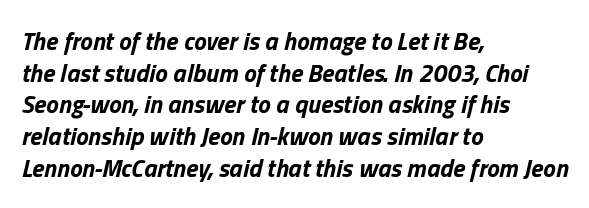
Q: Is the text bold? A: Yes.
Q: Is the text italic (slanted)? A: Yes, it leans right by about 13 degrees.
Q: Is the text underlined? A: No.
Q: How is the paragraph aligned? A: Left-aligned.
Q: Is the spacing between letters normal or unusually wide? A: Normal.
Q: Is the spacing between lines tight, normal or loose? A: Normal.
